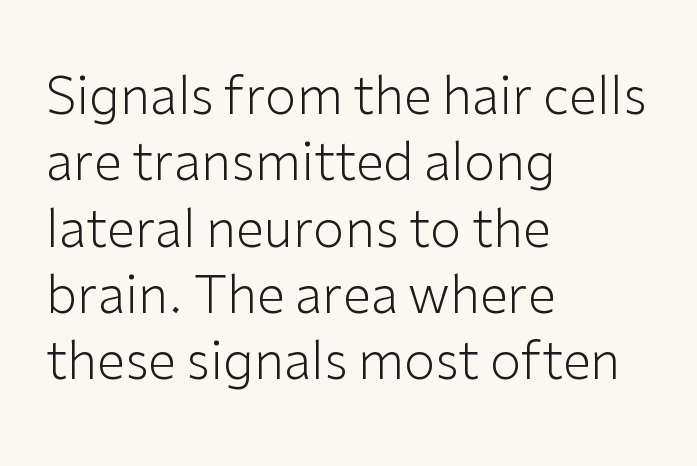
{"serif": "no", "italic": "no", "bold": "no", "weight": "light", "width": "normal", "stroke_contrast": "low", "x_height": "medium", "monospaced": "no", "underline": "no", "align": "left", "line_spacing": "normal", "line_spacing_ratio": 1.3, "letter_spacing": "normal", "letter_spacing_em": 0.0, "glyph_px": 51}
